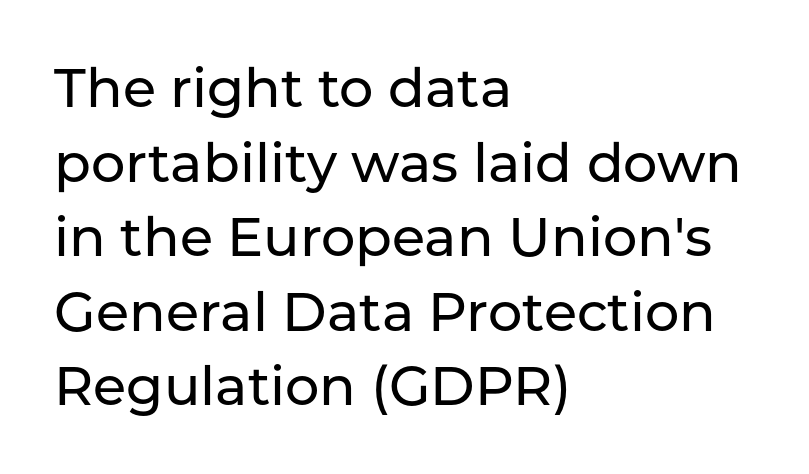
{"serif": "no", "italic": "no", "width": "normal", "stroke_contrast": "low", "x_height": "medium", "monospaced": "no", "underline": "no", "align": "left", "line_spacing": "normal", "line_spacing_ratio": 1.38, "letter_spacing": "normal", "letter_spacing_em": 0.0, "glyph_px": 54}
